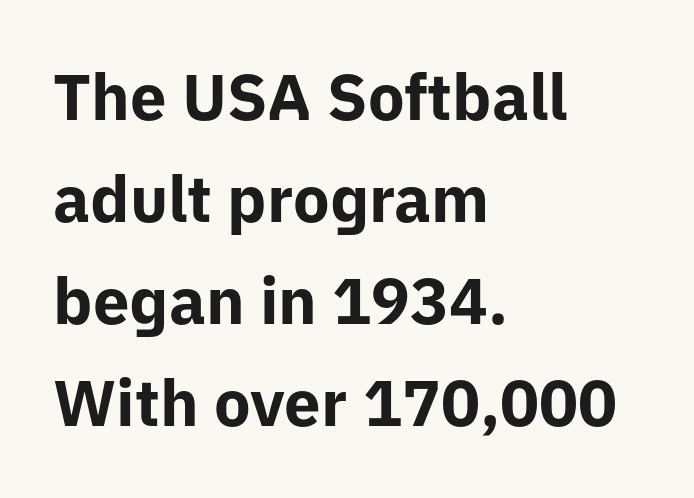
The image shows 65 px bold sans-serif type, upright; set left-aligned, normal line spacing (1.57x), normal letter spacing, not underlined; low stroke contrast and a medium x-height.
